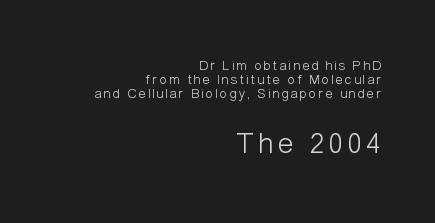
Has an underline been added? It has not. Each letter's strokes conclude bluntly, with no projecting serifs. Quick note: interline space is minimal. Varying glyph widths throughout — classic text-font behaviour. Horizontally, the lines are justified to the trailing edge only.
